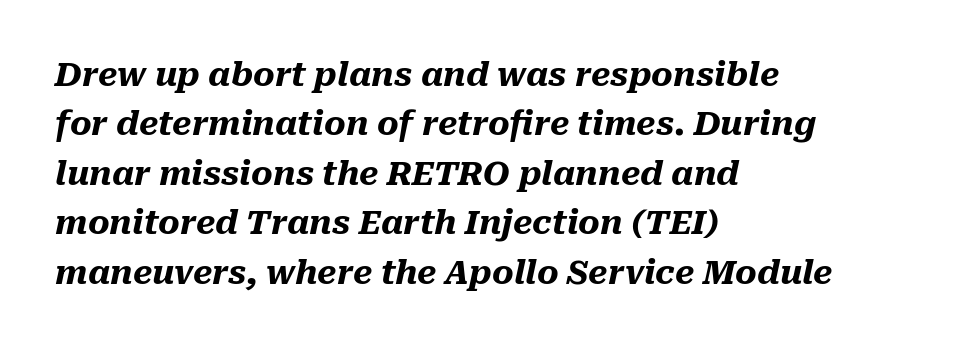
{"italic": "yes", "lean": "right", "slant_degrees": 10, "bold": "yes", "weight": "heavy", "width": "normal", "stroke_contrast": "medium", "x_height": "medium", "monospaced": "no", "underline": "no", "align": "left", "line_spacing": "normal", "line_spacing_ratio": 1.5, "letter_spacing": "normal", "letter_spacing_em": 0.0, "glyph_px": 33}
